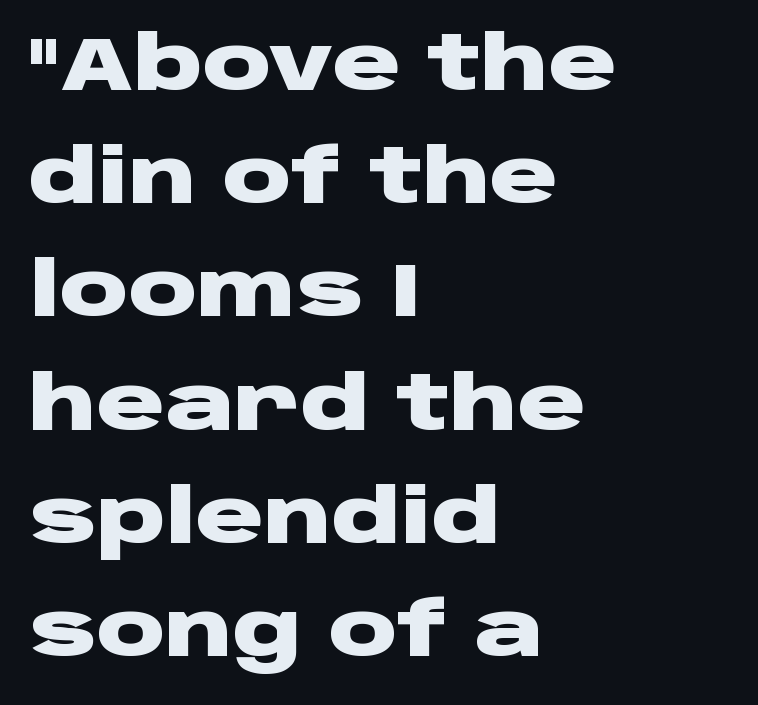
Q: Is the text bold? A: Yes.
Q: Is the text italic (slanted)? A: No, it is upright.
Q: Is the typeface a serif or a sans-serif typeface? A: Sans-serif.
Q: Is the text underlined? A: No.
Q: How is the paragraph aligned? A: Left-aligned.
Q: Is the spacing between letters normal or unusually wide? A: Normal.
Q: Is the spacing between lines tight, normal or loose? A: Normal.
Q: Width (condensed, normal, or wide)? A: Wide.
Q: Stroke contrast? A: Low.
Q: x-height? A: Large.
Q: Monospaced? A: No.
